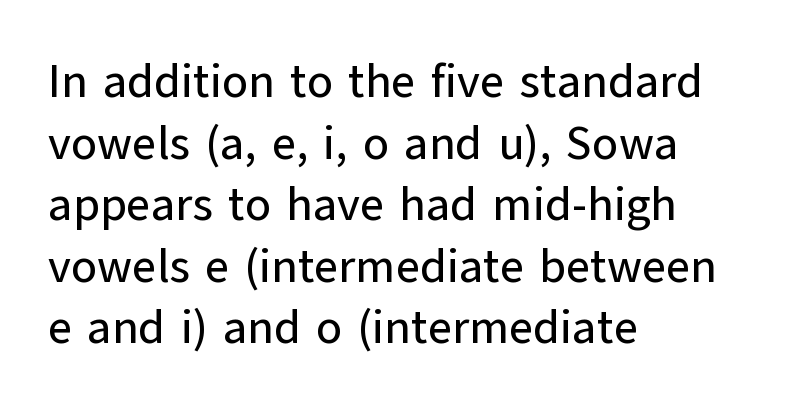
Q: Is the text italic (slanted)? A: No, it is upright.
Q: Is the typeface a serif or a sans-serif typeface? A: Sans-serif.
Q: Is the text underlined? A: No.
Q: How is the paragraph aligned? A: Left-aligned.
Q: Is the spacing between letters normal or unusually wide? A: Normal.
Q: Is the spacing between lines tight, normal or loose? A: Normal.
Q: Width (condensed, normal, or wide)? A: Normal.
Q: Stroke contrast? A: Low.
Q: x-height? A: Medium.
Q: Monospaced? A: No.
